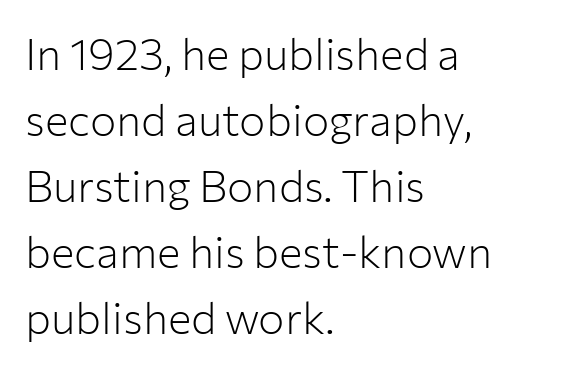
Q: Is the text bold? A: No.
Q: Is the text italic (slanted)? A: No, it is upright.
Q: Is the typeface a serif or a sans-serif typeface? A: Sans-serif.
Q: Is the text underlined? A: No.
Q: How is the paragraph aligned? A: Left-aligned.
Q: Is the spacing between letters normal or unusually wide? A: Normal.
Q: Is the spacing between lines tight, normal or loose? A: Normal.
Q: Width (condensed, normal, or wide)? A: Normal.
Q: Stroke contrast? A: Low.
Q: x-height? A: Medium.
Q: Monospaced? A: No.
